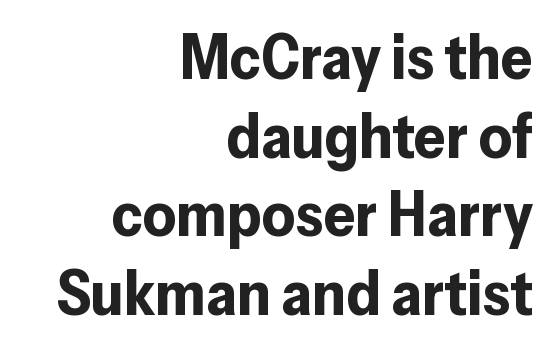
{"serif": "no", "italic": "no", "bold": "yes", "weight": "bold", "width": "normal", "stroke_contrast": "low", "x_height": "medium", "monospaced": "no", "underline": "no", "align": "right", "line_spacing": "normal", "line_spacing_ratio": 1.25, "letter_spacing": "normal", "letter_spacing_em": 0.0, "glyph_px": 63}
